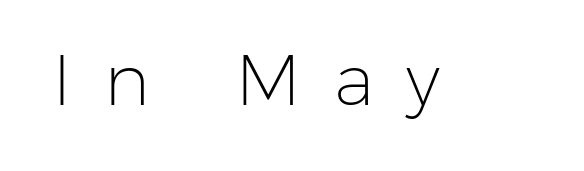
{"serif": "no", "italic": "no", "bold": "no", "weight": "light", "width": "normal", "stroke_contrast": "low", "x_height": "medium", "monospaced": "no", "underline": "no", "letter_spacing": "wide", "letter_spacing_em": 0.45, "glyph_px": 71}
